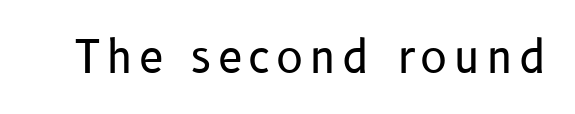
{"serif": "no", "italic": "no", "bold": "no", "weight": "regular", "width": "normal", "stroke_contrast": "low", "x_height": "medium", "monospaced": "no", "underline": "no", "glyph_px": 45}
